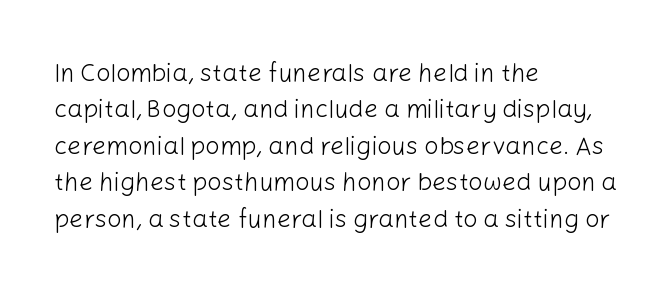
{"italic": "no", "bold": "no", "underline": "no", "align": "left", "line_spacing": "normal", "line_spacing_ratio": 1.46, "letter_spacing": "normal", "letter_spacing_em": 0.0, "glyph_px": 25}
